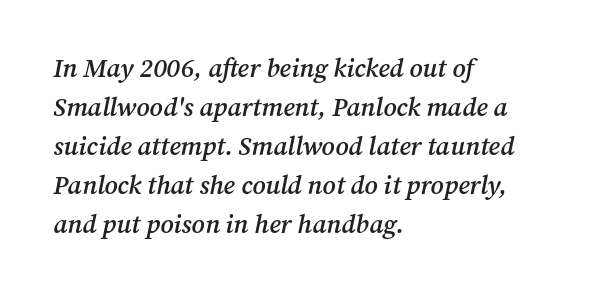
Q: Is the text bold? A: Semi-bold.
Q: Is the text italic (slanted)? A: Yes, it leans right by about 12 degrees.
Q: Is the text underlined? A: No.
Q: How is the paragraph aligned? A: Left-aligned.
Q: Is the spacing between letters normal or unusually wide? A: Normal.
Q: Is the spacing between lines tight, normal or loose? A: Normal.
